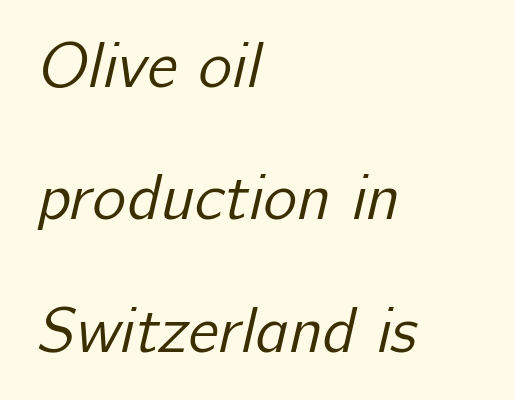
Teacher's note: observe the even left margin — that is flush-left alignment. Baseline-to-baseline distance is far greater than the letter height. Letterform terminals end flat and unadorned throughout the passage. The typeface has the unassuming heft of standard copy or less.
